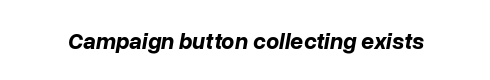
The image shows 23 px bold type, italic (leaning right); set normal letter spacing, not underlined.
